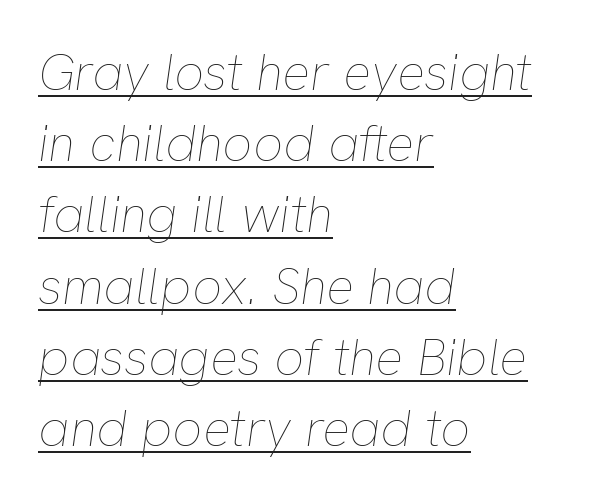
{"italic": "yes", "lean": "right", "slant_degrees": 8, "bold": "no", "weight": "thin", "width": "normal", "stroke_contrast": "low", "x_height": "medium", "monospaced": "no", "underline": "yes", "align": "left", "line_spacing": "normal", "line_spacing_ratio": 1.37, "letter_spacing": "normal", "letter_spacing_em": 0.0, "glyph_px": 52}
